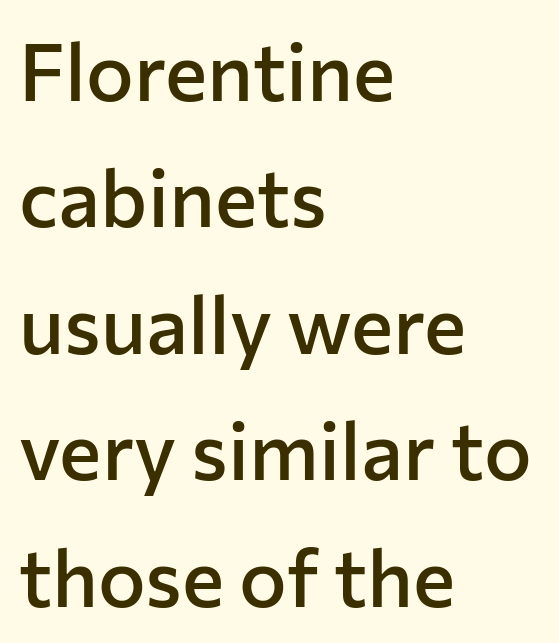
{"serif": "no", "italic": "no", "bold": "semi", "weight": "semibold", "width": "normal", "stroke_contrast": "low", "x_height": "medium", "monospaced": "no", "underline": "no", "align": "left", "line_spacing": "normal", "line_spacing_ratio": 1.58, "letter_spacing": "normal", "letter_spacing_em": 0.0, "glyph_px": 80}
